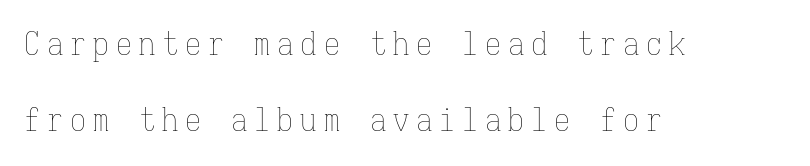
Q: Is the text bold? A: No.
Q: Is the text italic (slanted)? A: No, it is upright.
Q: Is the text underlined? A: No.
Q: How is the paragraph aligned? A: Left-aligned.
Q: Is the spacing between letters normal or unusually wide? A: Unusually wide.
Q: Is the spacing between lines tight, normal or loose? A: Loose.
Q: Width (condensed, normal, or wide)? A: Condensed.
Q: Stroke contrast? A: Low.
Q: x-height? A: Medium.
Q: Monospaced? A: Yes.
